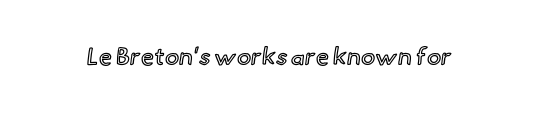
The image shows 24 px text type; set normal letter spacing, not underlined.
